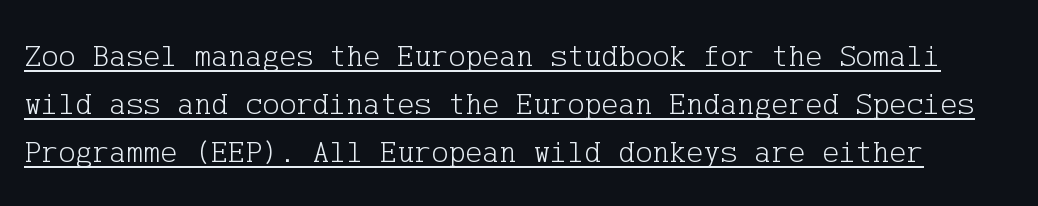
Q: Is the text bold? A: No.
Q: Is the text italic (slanted)? A: No, it is upright.
Q: Is the typeface a serif or a sans-serif typeface? A: Serif.
Q: Is the text underlined? A: Yes.
Q: Is the spacing between letters normal or unusually wide? A: Normal.
Q: Is the spacing between lines tight, normal or loose? A: Normal.
Q: Width (condensed, normal, or wide)? A: Normal.
Q: Stroke contrast? A: Low.
Q: x-height? A: Medium.
